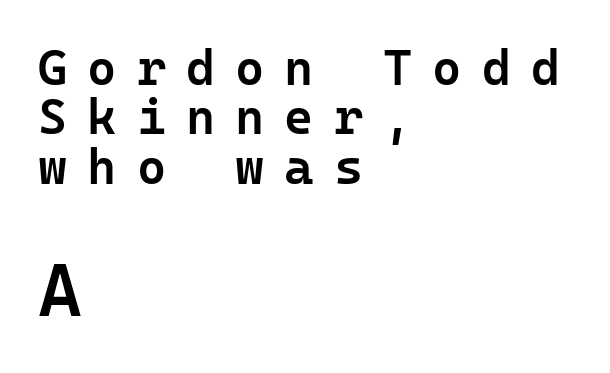
Strokes here are thickened, but only to semibold level. Is there any slant? The stems are plumb. Unlike a traditional serif, this face leaves its strokes unadorned. These lines are set flush left with a ragged right edge.
